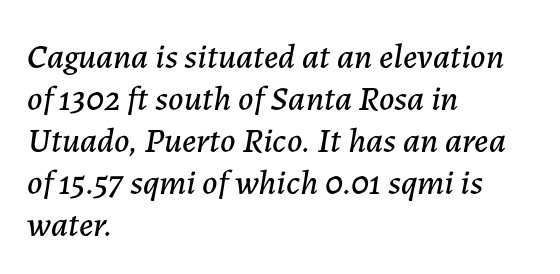
Q: Is the text italic (slanted)? A: Yes, it leans right by about 7 degrees.
Q: Is the text underlined? A: No.
Q: How is the paragraph aligned? A: Left-aligned.
Q: Is the spacing between letters normal or unusually wide? A: Normal.
Q: Width (condensed, normal, or wide)? A: Normal.
Q: Stroke contrast? A: Low.
Q: x-height? A: Medium.
Q: Monospaced? A: No.
